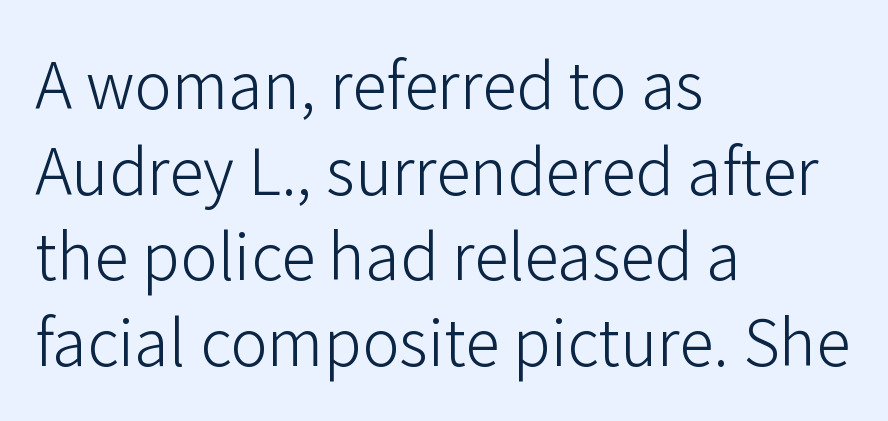
A typesetter would call this proportional, since set widths differ per character. Nobody touched the tracking dial on this one. This sample is left-justified, so line endings fall wherever the words run out. These glyphs show unthickened strokes, regular width or finer. Baseline-to-baseline distance is the conventional proportion of letter height. The letters stand straight up with perfectly vertical stems.
